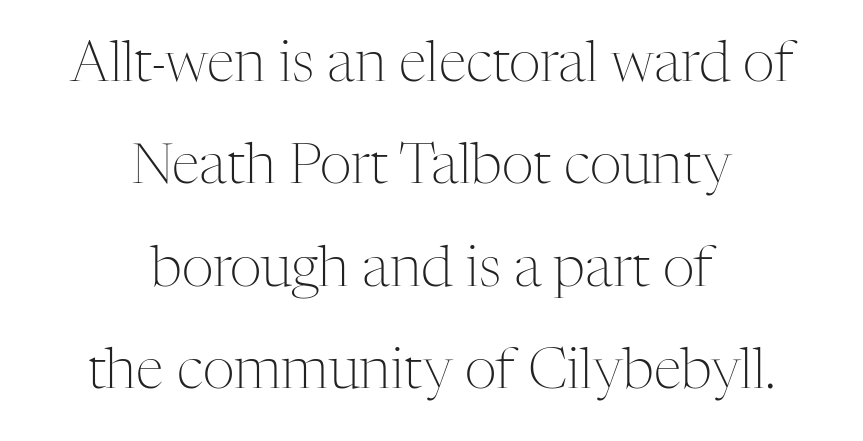
The rendering shows small feet on the letterforms — a serif design. The whitespace from short lines is split evenly between both sides. The string is rendered with underlining switched off. You could not count columns in this text — the font is proportionally spaced.
